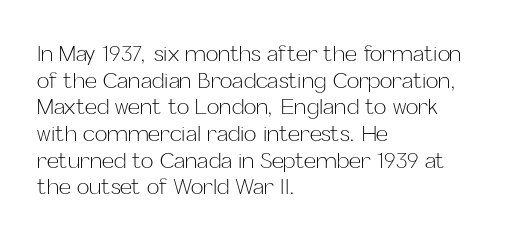
Summary of weight: not heavy and not bold. The vertical gap from one line to the next is medium. The type is set solid horizontally, with unmodified tracking. No italicization has been applied; the sample stays upright. The paragraph shown leans on its left margin. The gap between lines stays unmarked.
